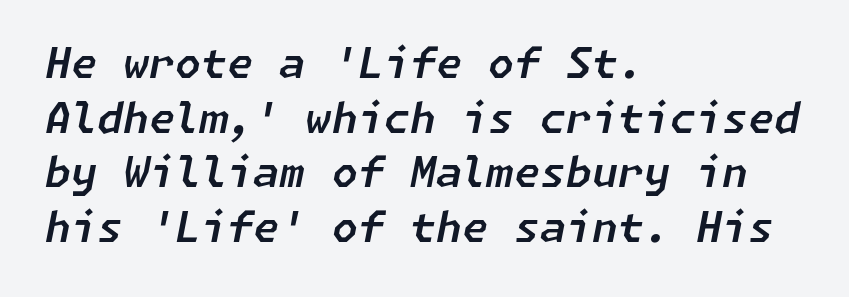
Plain, unruled lines of type. Observe the lean: these are italic letterforms. Short and long lines alike share a common starting point at left. Honestly, the letter spacing is just normal — you wouldn't notice it.
